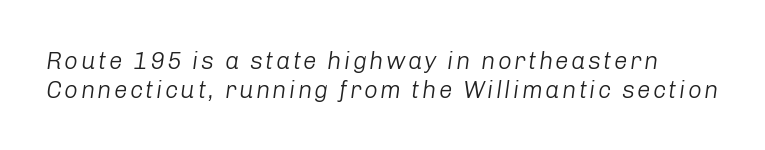
The rendering applies a slant to the glyphs. The string is rendered with underlining switched off. The typesetting does not lean heavy: it is not bold.
